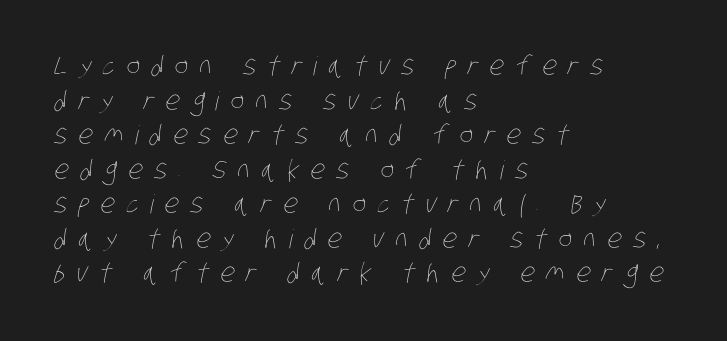
{"bold": "no", "underline": "no", "align": "left", "line_spacing": "normal", "line_spacing_ratio": 1.33, "letter_spacing": "wide", "letter_spacing_em": 0.44, "glyph_px": 26}
